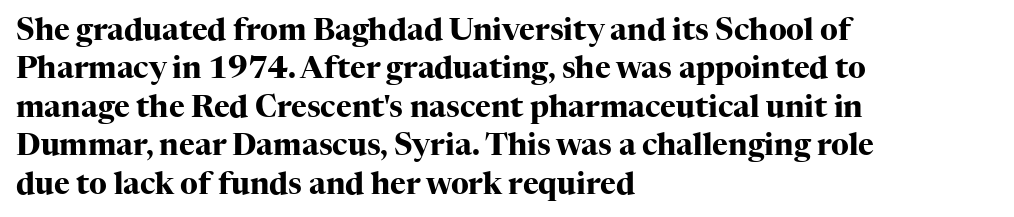
The image shows 30 px heavy serif type, upright; set left-aligned, normal line spacing (1.28x), normal letter spacing, not underlined; high stroke contrast and a medium x-height.
